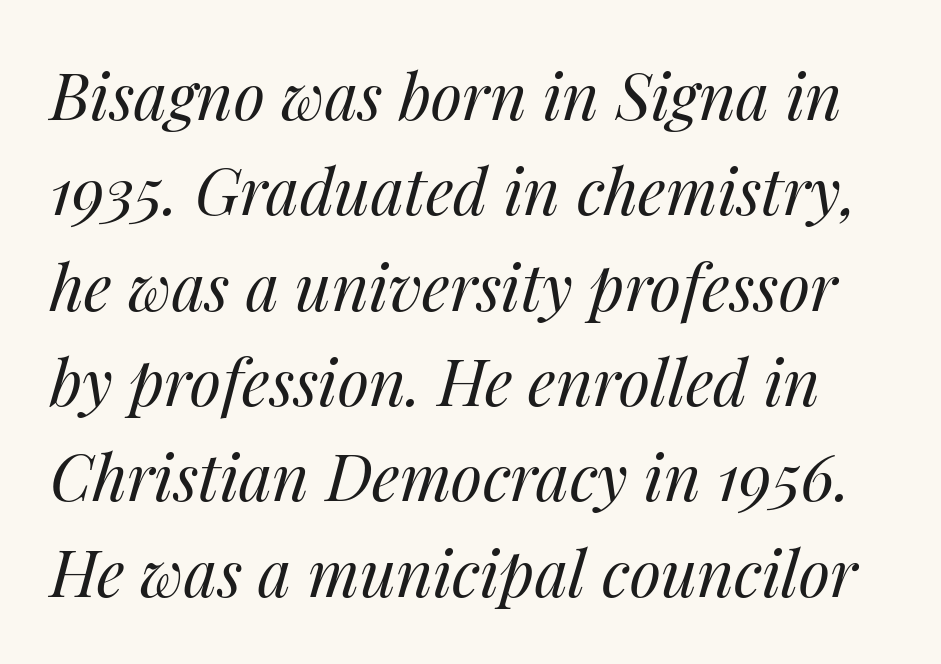
Q: Is the text bold? A: No.
Q: Is the text italic (slanted)? A: Yes, it leans right by about 14 degrees.
Q: Is the text underlined? A: No.
Q: Is the spacing between letters normal or unusually wide? A: Normal.
Q: Is the spacing between lines tight, normal or loose? A: Normal.
Q: Width (condensed, normal, or wide)? A: Normal.
Q: Stroke contrast? A: Medium.
Q: x-height? A: Medium.
Q: Monospaced? A: No.
